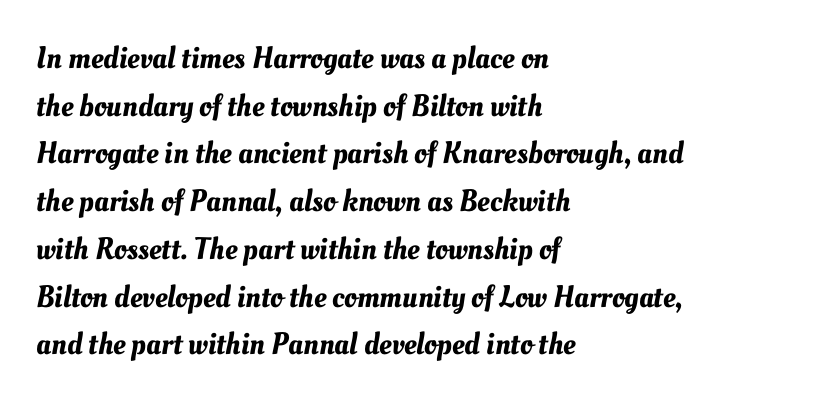
The image shows 31 px text type; set left-aligned, normal line spacing (1.54x), normal letter spacing, not underlined; medium stroke contrast and a small x-height.
